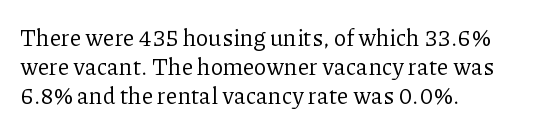
{"italic": "no", "bold": "no", "underline": "no", "align": "left", "line_spacing": "normal", "line_spacing_ratio": 1.27, "letter_spacing": "normal", "letter_spacing_em": 0.0, "glyph_px": 23}
